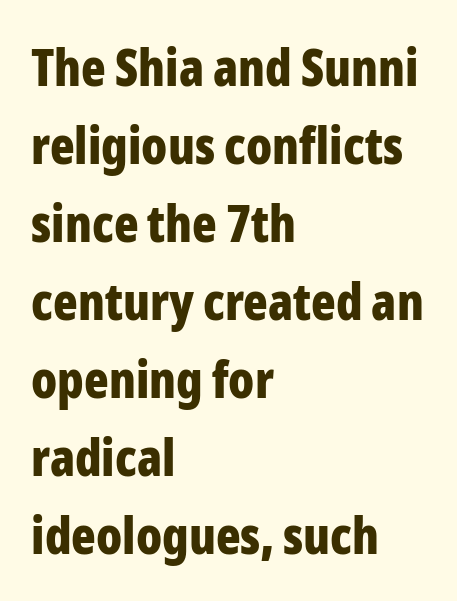
{"serif": "no", "italic": "no", "bold": "yes", "weight": "bold", "width": "condensed", "stroke_contrast": "low", "x_height": "medium", "monospaced": "no", "underline": "no", "align": "left", "line_spacing": "normal", "line_spacing_ratio": 1.53, "letter_spacing": "normal", "letter_spacing_em": 0.0, "glyph_px": 51}
